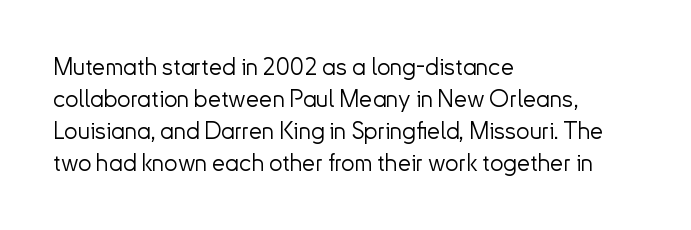
A bare baseline throughout the passage. Does the lettering tilt? It doesn't — this is upright. Leftover space on each line is placed entirely after the last word. Regarding leading, the lines here are spaced in the standard way. Inter-character spacing is left at the font's built-in metrics. Compared with a typical body face, this is equally light or lighter still.
